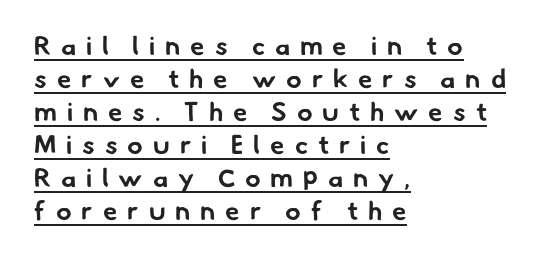
The image shows 26 px bold type; set left-aligned, normal line spacing (1.27x), unusually wide letter spacing (+0.38 em), underlined.
